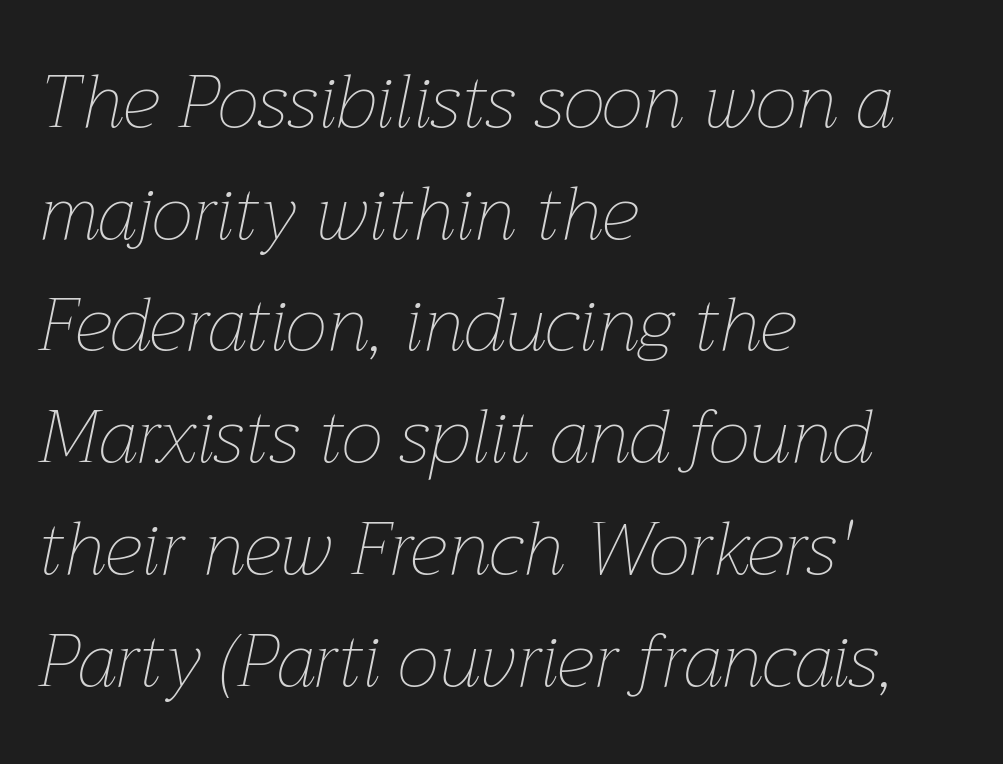
The image shows 75 px thin type, italic (leaning right); set left-aligned, normal line spacing (1.49x), normal letter spacing, not underlined; low stroke contrast and a medium x-height.
